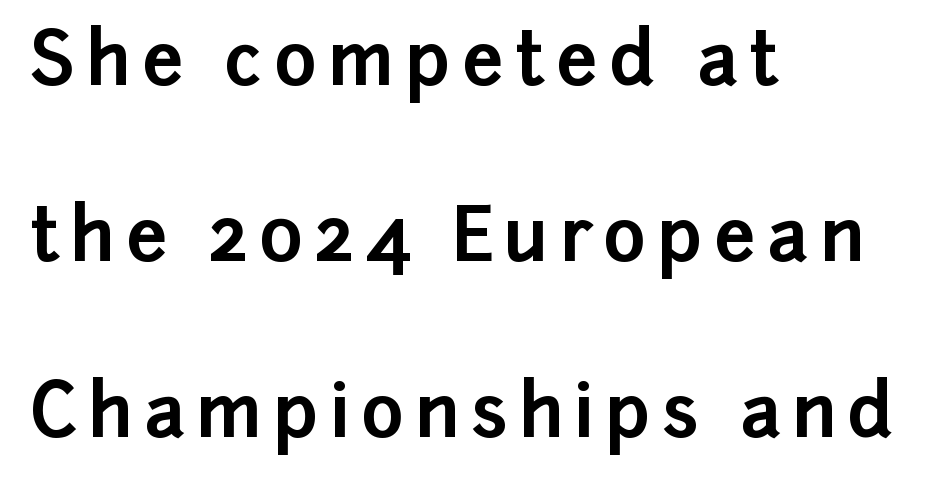
Each glyph is drawn with heavy, bold strokes. Proportional: the letters do not fall into vertical columns. The paragraph shown leans on its left margin. Check under the words: just untouched page.
